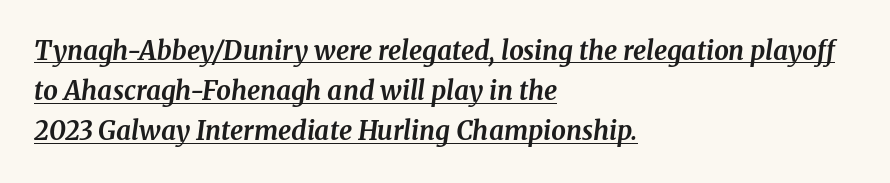
{"italic": "yes", "lean": "right", "slant_degrees": 8, "bold": "yes", "underline": "yes", "align": "left", "line_spacing": "normal", "line_spacing_ratio": 1.54, "letter_spacing": "normal", "letter_spacing_em": 0.0, "glyph_px": 26}
